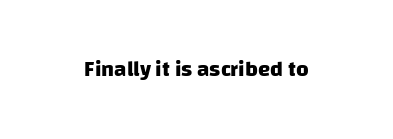
{"bold": "yes", "underline": "no", "letter_spacing": "normal", "letter_spacing_em": 0.0, "glyph_px": 22}
